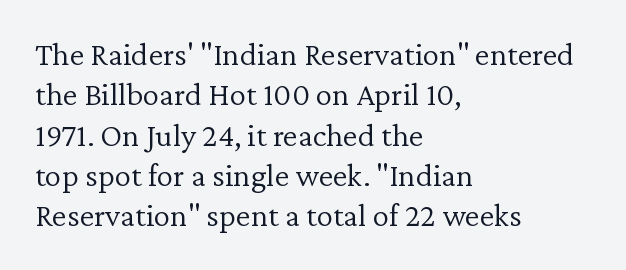
Q: Is the text bold? A: No.
Q: Is the text italic (slanted)? A: No, it is upright.
Q: Is the typeface a serif or a sans-serif typeface? A: Serif.
Q: Is the text underlined? A: No.
Q: How is the paragraph aligned? A: Left-aligned.
Q: Is the spacing between letters normal or unusually wide? A: Normal.
Q: Width (condensed, normal, or wide)? A: Normal.
Q: Stroke contrast? A: Low.
Q: x-height? A: Medium.
Q: Monospaced? A: No.
